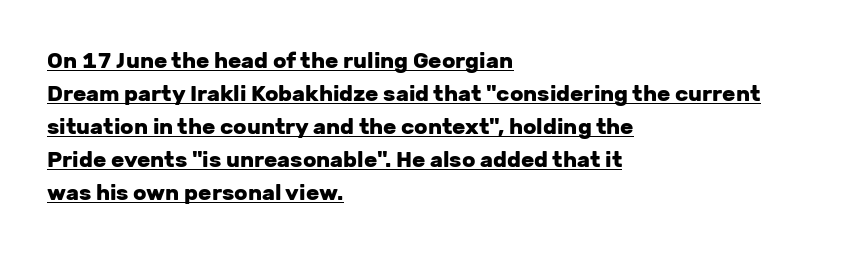
The image shows 22 px bold type, upright; set left-aligned, normal line spacing (1.5x), normal letter spacing, underlined.
